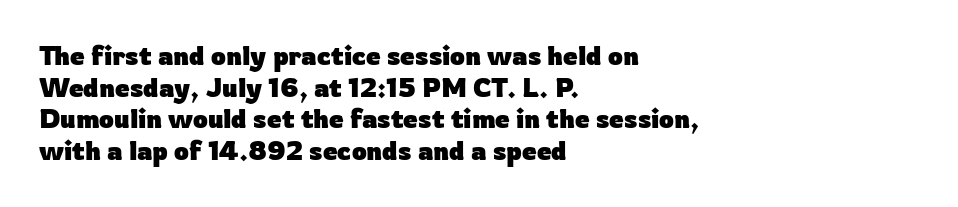
I'd describe the lettering as bold — thick and assertive. Words appear dense and cohesive because spacing is normal. Reading down the block, your eye returns to a fixed left position each line. The lettering holds an erect, upright posture throughout. Descender tails drop into unmarked territory.
